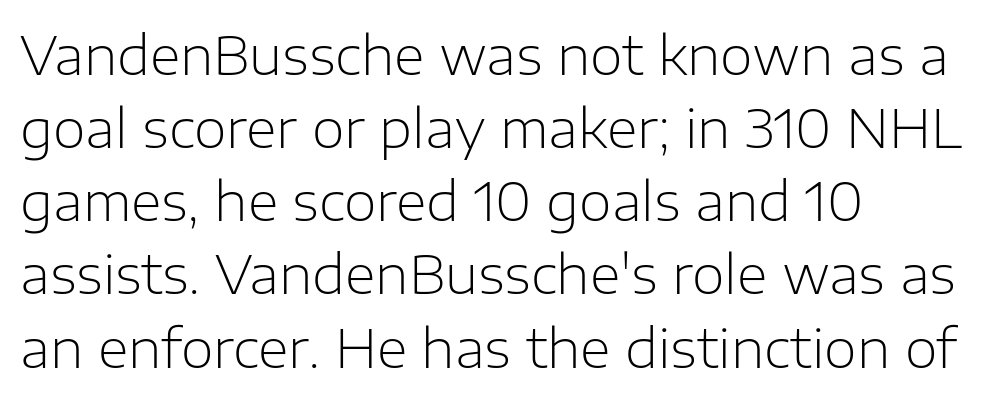
The image shows 53 px light sans-serif type, upright; set left-aligned, normal line spacing (1.38x), normal letter spacing, not underlined; low stroke contrast and a medium x-height.
